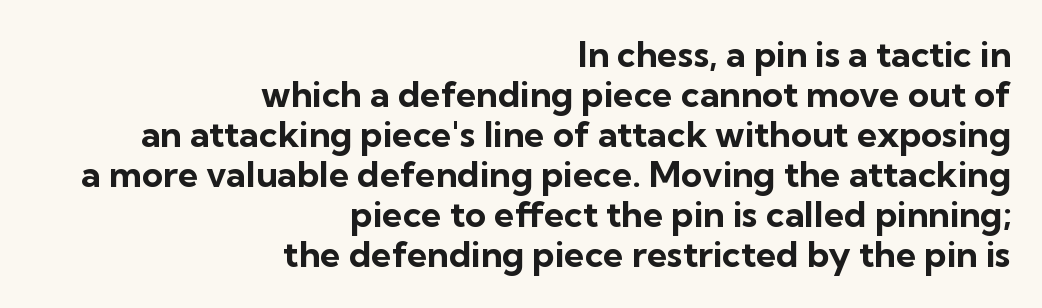
The image shows 36 px bold sans-serif type, upright; set right-aligned, tight line spacing (1.11x), normal letter spacing, not underlined; low stroke contrast and a medium x-height.
